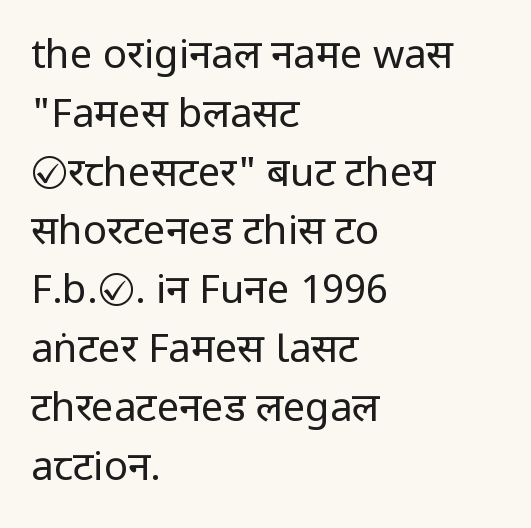
Q: Is the text bold? A: No.
Q: Is the text italic (slanted)? A: No, it is upright.
Q: Is the typeface a serif or a sans-serif typeface? A: Sans-serif.
Q: Is the text underlined? A: No.
Q: How is the paragraph aligned? A: Left-aligned.
Q: Is the spacing between letters normal or unusually wide? A: Normal.
Q: Is the spacing between lines tight, normal or loose? A: Normal.
Q: Width (condensed, normal, or wide)? A: Condensed.
Q: Stroke contrast? A: Low.
Q: x-height? A: Large.
Q: Monospaced? A: No.
